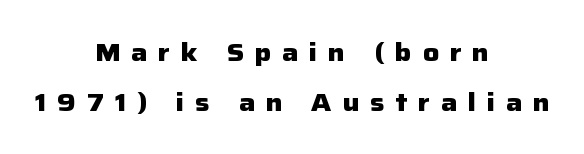
{"italic": "no", "bold": "yes", "underline": "no", "align": "center", "line_spacing": "loose", "line_spacing_ratio": 2.0, "letter_spacing": "wide", "letter_spacing_em": 0.43, "glyph_px": 25}
